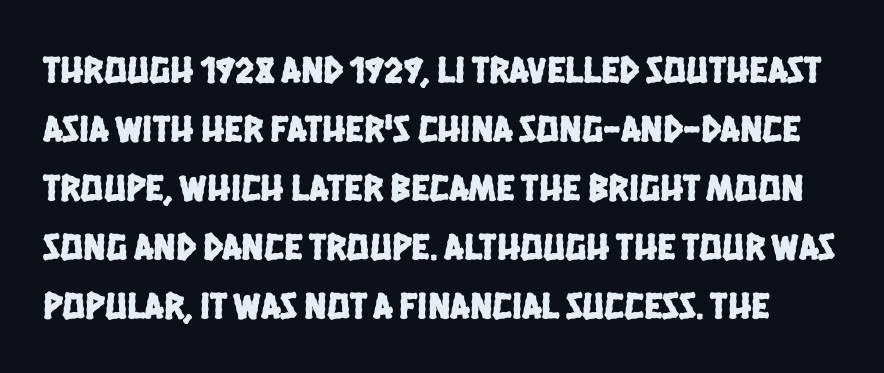
I'd call this a sans setting — the letters go barefoot. The tracking reads as untouched default to a designer's eye. Plain, unruled lines of type. This block has exactly the height ordinary leading produces. Varying glyph widths throughout — classic text-font behaviour.
